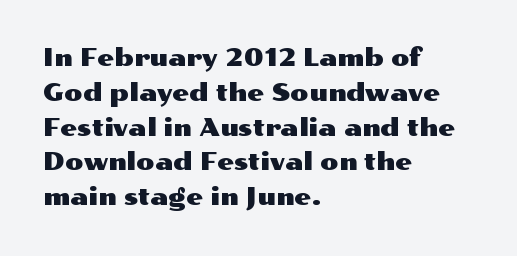
This sample keeps an unexceptional amount of space between lines. These lines keep a tight, regular rhythm from letter to letter. Every stem runs plumb, perpendicular to the baseline. Reading down the block, your eye returns to a fixed left position each line. The string is rendered with underlining switched off.
